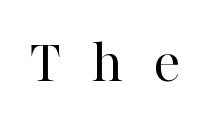
Q: Is the text bold? A: No.
Q: Is the text italic (slanted)? A: No, it is upright.
Q: Is the typeface a serif or a sans-serif typeface? A: Serif.
Q: Is the text underlined? A: No.
Q: Is the spacing between letters normal or unusually wide? A: Unusually wide.
Q: Width (condensed, normal, or wide)? A: Normal.
Q: Stroke contrast? A: High.
Q: x-height? A: Medium.
Q: Monospaced? A: No.
